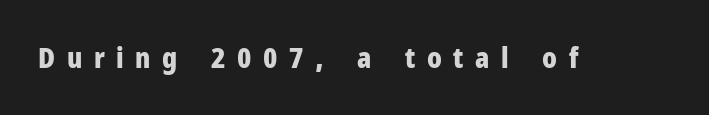
The tracking reads as deliberately expanded to a designer's eye. The font's upright variant was chosen for this text. You could not count columns in this text — the font is proportionally spaced. The passage shown is not underscored anywhere.
